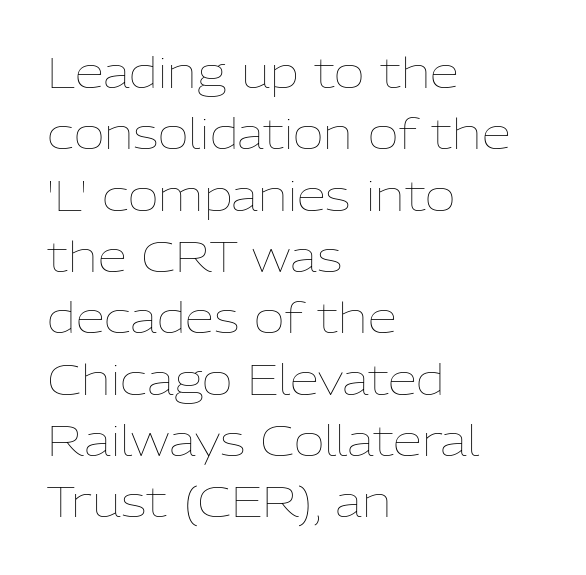
The image shows 42 px thin type, upright; set left-aligned, normal line spacing (1.46x), normal letter spacing, not underlined; low stroke contrast and a medium x-height.
